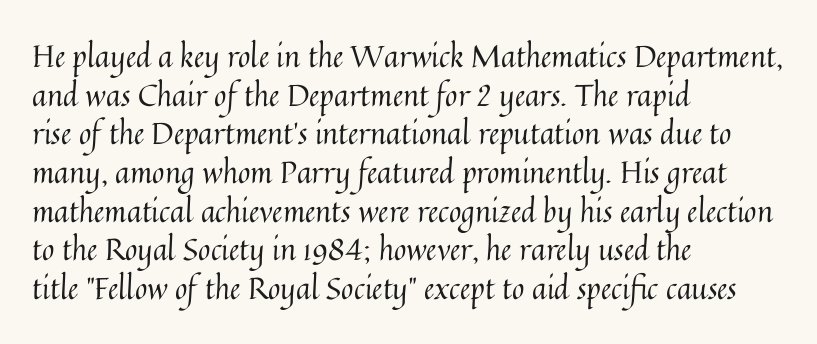
Q: Is the text bold? A: No.
Q: Is the text italic (slanted)? A: Yes.
Q: Is the text underlined? A: No.
Q: How is the paragraph aligned? A: Left-aligned.
Q: Is the spacing between letters normal or unusually wide? A: Normal.
Q: Is the spacing between lines tight, normal or loose? A: Normal.
Q: Width (condensed, normal, or wide)? A: Normal.
Q: Stroke contrast? A: Medium.
Q: x-height? A: Medium.
Q: Monospaced? A: No.
